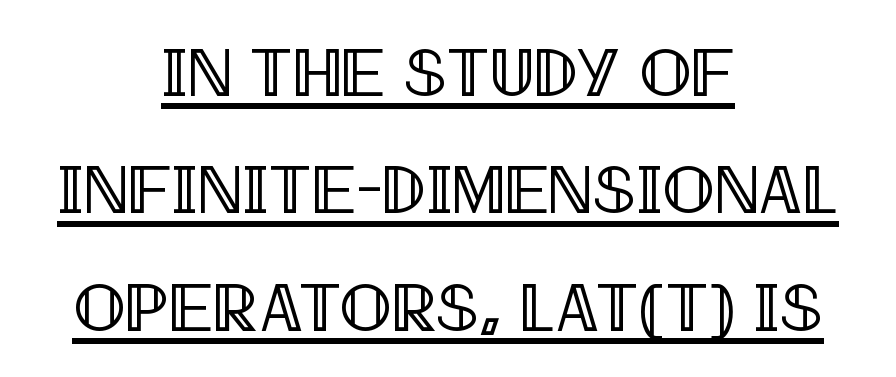
{"italic": "no", "width": "condensed", "x_height": "large", "monospaced": "no", "underline": "yes", "align": "center", "line_spacing": "normal", "line_spacing_ratio": 1.7, "letter_spacing": "normal", "letter_spacing_em": 0.0, "glyph_px": 69}
